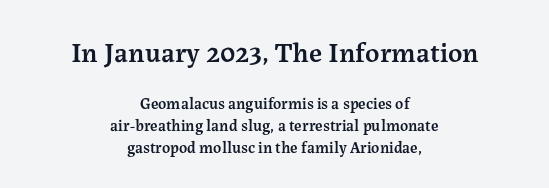
Q: Is the text bold? A: Semi-bold.
Q: Is the text italic (slanted)? A: No, it is upright.
Q: Is the typeface a serif or a sans-serif typeface? A: Serif.
Q: Is the text underlined? A: No.
Q: How is the paragraph aligned? A: Centered.
Q: Is the spacing between letters normal or unusually wide? A: Normal.
Q: Is the spacing between lines tight, normal or loose? A: Normal.
Q: Which block of text is set in a larger size, the first (top) or the second (bottom)? A: The first (top) one.
Q: Width (condensed, normal, or wide)? A: Normal.
Q: Stroke contrast? A: Medium.
Q: x-height? A: Medium.
Q: Monospaced? A: No.
